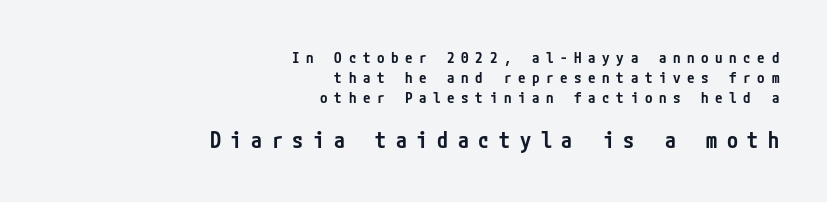
{"italic": "no", "bold": "semi", "underline": "no", "align": "right", "line_spacing": "normal", "line_spacing_ratio": 1.34, "letter_spacing": "wide", "letter_spacing_em": 0.44, "larger_block": "second", "size_ratio": 1.47, "glyph_px": 22}
